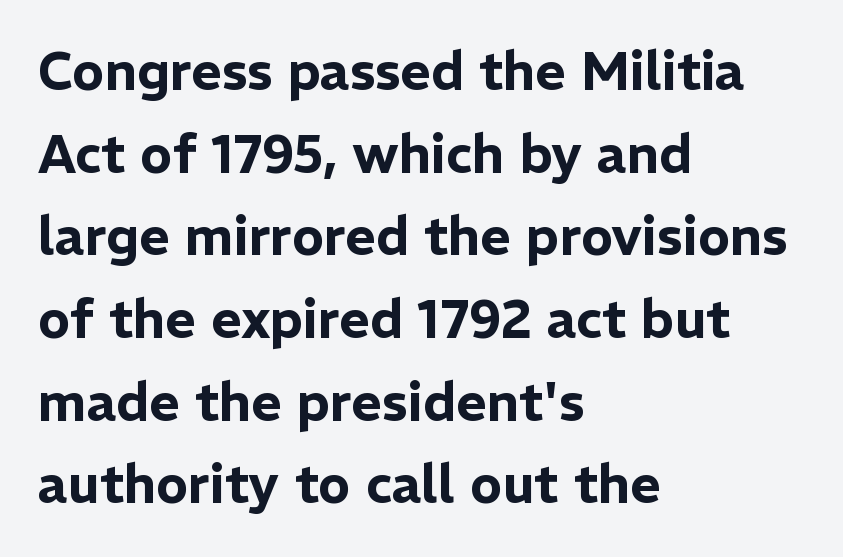
{"serif": "no", "italic": "no", "width": "normal", "stroke_contrast": "low", "x_height": "medium", "monospaced": "no", "underline": "no", "align": "left", "line_spacing": "normal", "line_spacing_ratio": 1.56, "letter_spacing": "normal", "letter_spacing_em": 0.0, "glyph_px": 53}
